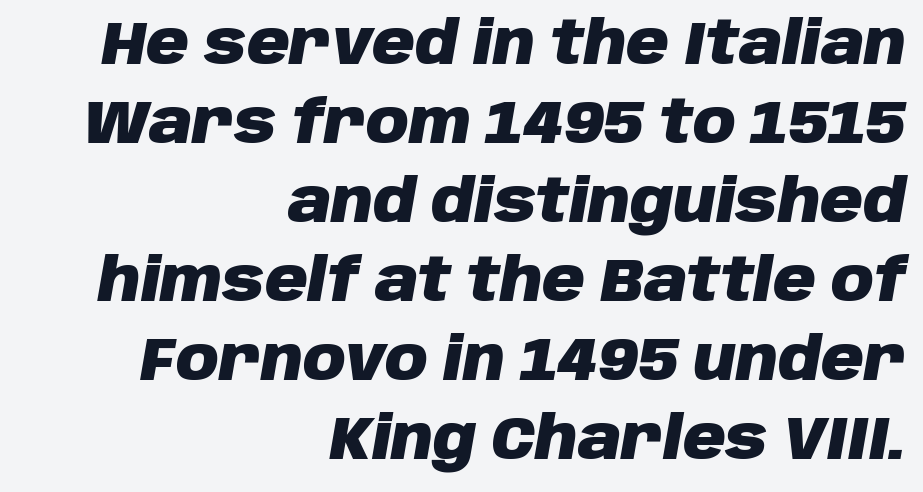
A student would call this right alignment; a typographer would say flush right, rag left. Each new line begins a customary step beneath the previous one. In terms of posture, this sample is oblique. These lines keep a tight, regular rhythm from letter to letter. These lines are rendered in a variable-pitch font.
